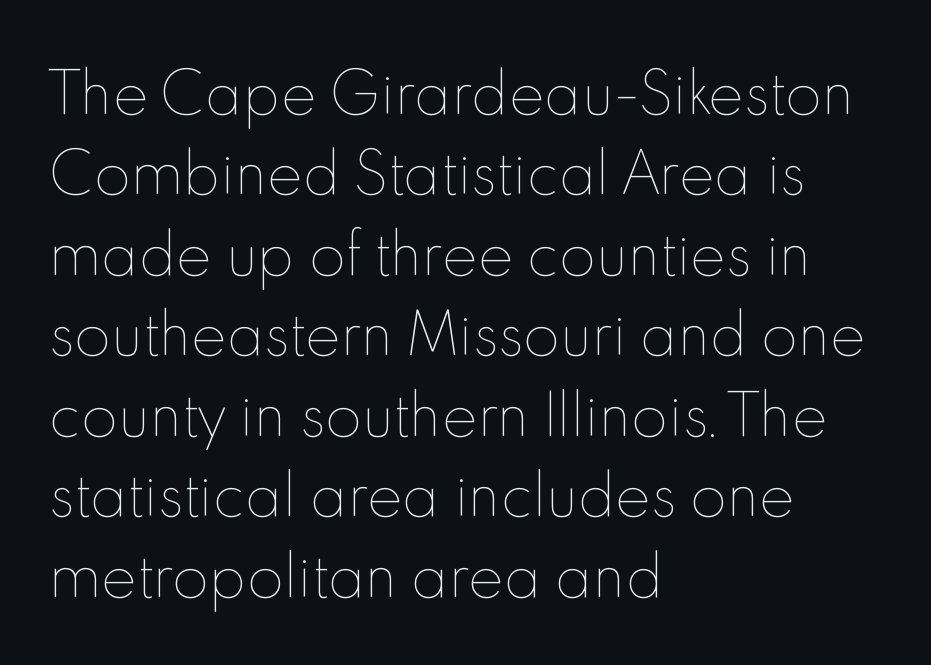
{"italic": "no", "bold": "no", "weight": "thin", "width": "normal", "x_height": "small", "monospaced": "no", "underline": "no", "align": "left", "line_spacing": "normal", "line_spacing_ratio": 1.49, "letter_spacing": "normal", "letter_spacing_em": 0.0, "glyph_px": 54}
